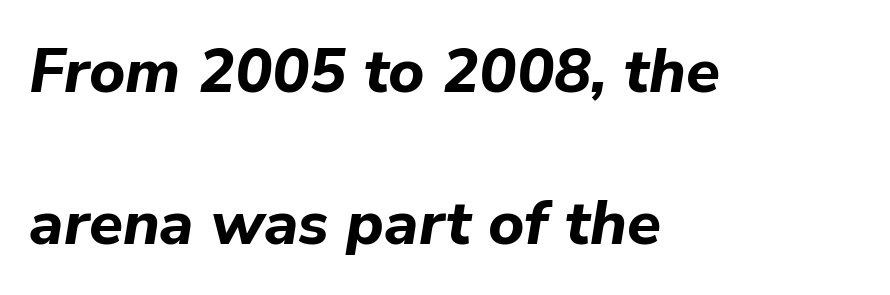
The image shows 62 px bold type, italic (leaning right); set left-aligned, loose line spacing (2.45x), normal letter spacing, not underlined; low stroke contrast and a medium x-height.
